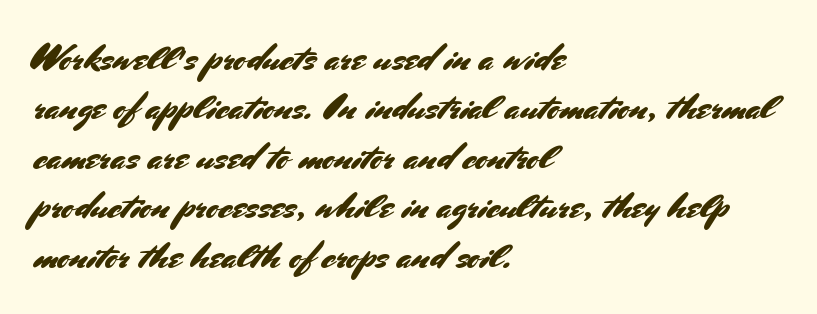
Nope, no serifs anywhere on these letters. Each row of text sits above clean, open space. The type is set solid horizontally, with unmodified tracking. The passage shown is typed in a proportional face where columns would drift. Successive baselines arrive at the customary interval.
